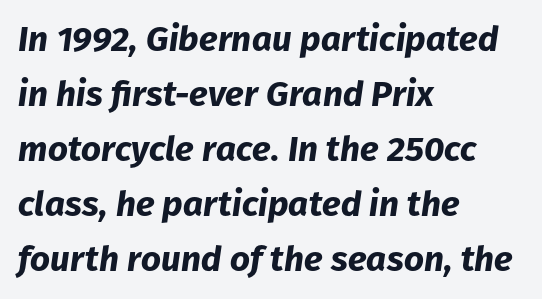
Q: Is the text bold? A: Yes.
Q: Is the text italic (slanted)? A: Yes, it leans right by about 8 degrees.
Q: Is the text underlined? A: No.
Q: How is the paragraph aligned? A: Left-aligned.
Q: Is the spacing between letters normal or unusually wide? A: Normal.
Q: Is the spacing between lines tight, normal or loose? A: Normal.
Q: Width (condensed, normal, or wide)? A: Normal.
Q: Stroke contrast? A: Low.
Q: x-height? A: Medium.
Q: Monospaced? A: No.
